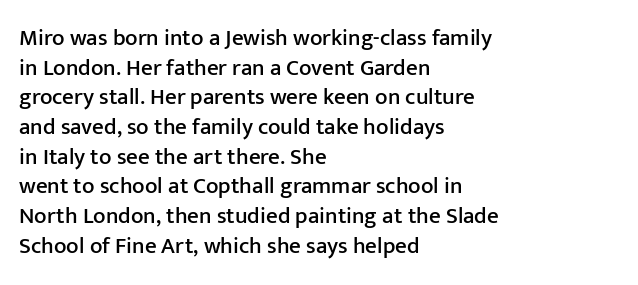
Descenders are the only things crossing below the line. A classic flush-left, rag-right setting is used for this passage. Upright lettering throughout. Quick note: interline space is typical. Letter spacing: default.
